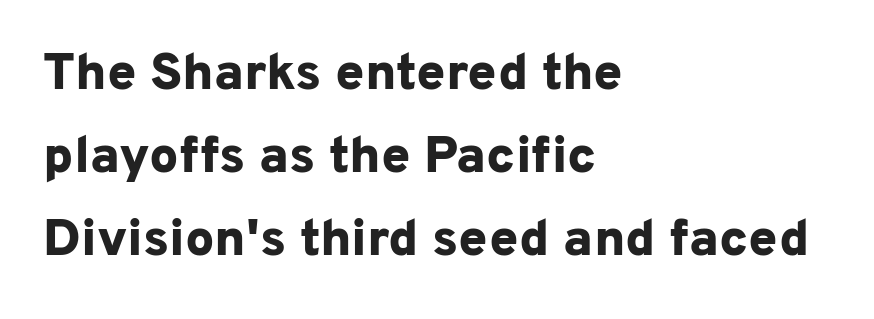
Observe the absence of serifs on each vertical stroke in this sample. The line texture is even and compact thanks to regular tracking. Compared with a centered layout, this one pins lines to the left instead. Successive baselines arrive at the customary interval. The characters look thick and weighty, a clear bold.
